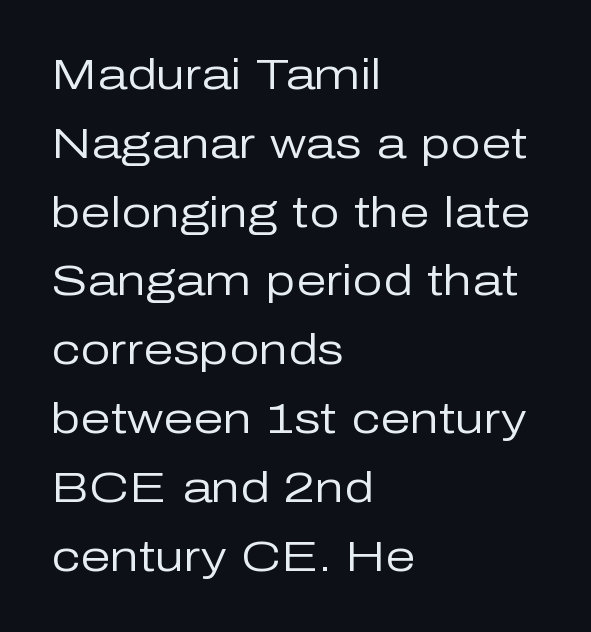
Bold? No — there's no thickening of the strokes. Where is the straight margin? On the left. Nope, no serifs anywhere on these letters. The font's upright variant was chosen for this text.
